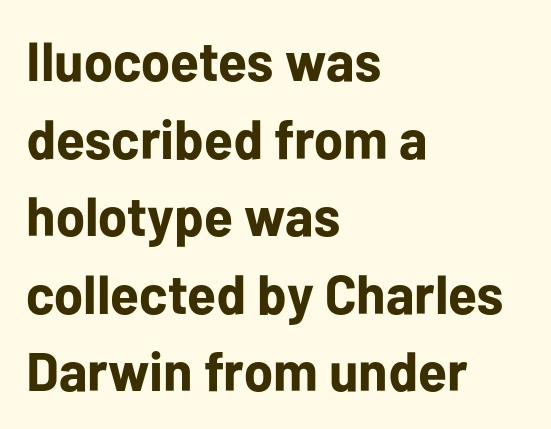
A typesetter would call this zero additional tracking. Nobody drew a line under any word here. Bold? Absolutely — the strokes are thick and heavy. Do the characters align in a grid? No, the font is proportional. Typographically, this falls in the sans-serif category.
